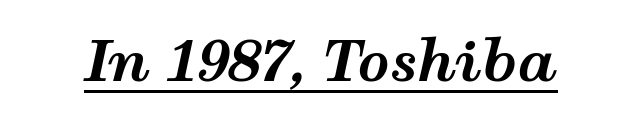
Q: Is the text bold? A: Yes.
Q: Is the text italic (slanted)? A: Yes, it leans right by about 12 degrees.
Q: Is the text underlined? A: Yes.
Q: Is the spacing between letters normal or unusually wide? A: Normal.
Q: Width (condensed, normal, or wide)? A: Wide.
Q: Stroke contrast? A: Medium.
Q: x-height? A: Medium.
Q: Monospaced? A: No.
